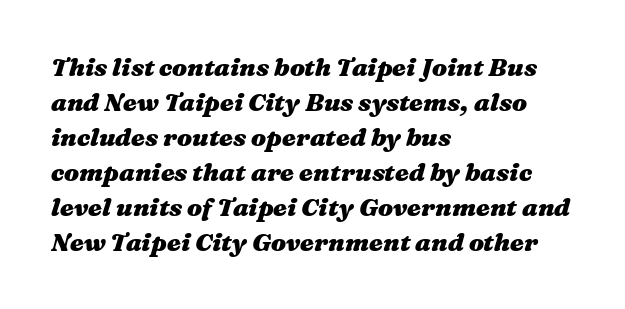
Reading down the block, your eye returns to a fixed left position each line. Line spacing here is normal. Lines of text with bare space underneath. Weight check: bold — yes, fully. The passage shown leans; its letterforms are oblique. The letterforms sit shoulder to shoulder at normal distance.
